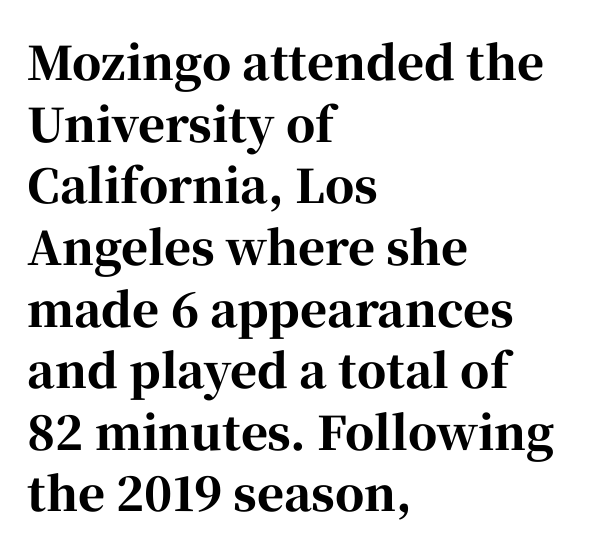
The strokes are fattened all the way to bold. Alignment: flush left. The face used here is proportionally spaced, like ordinary book or web type. Are there feet on the stems? There are — it's a serif. The space beneath each line is pristine and unruled.
